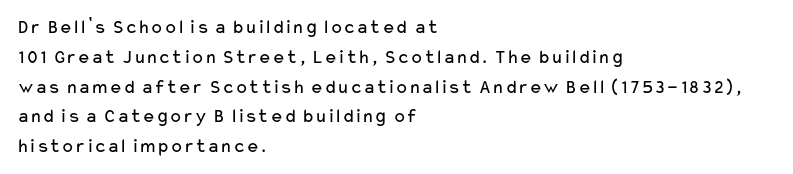
{"italic": "no", "bold": "no", "underline": "no", "align": "left", "line_spacing": "normal", "line_spacing_ratio": 1.49, "letter_spacing": "normal", "letter_spacing_em": 0.0, "glyph_px": 20}
